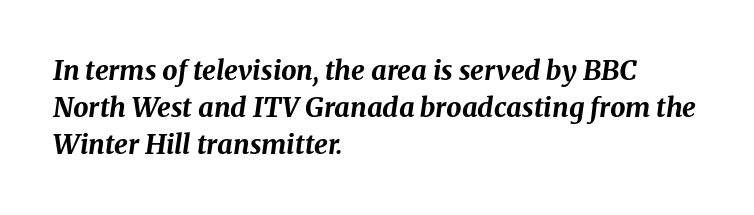
The image shows 27 px bold type, italic (leaning right); set left-aligned, normal line spacing (1.37x), normal letter spacing, not underlined.
